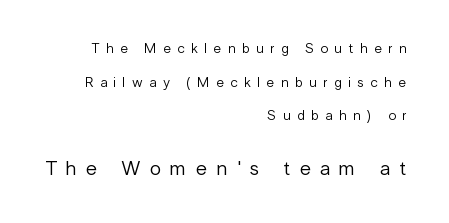
The image shows 20 px text type, upright; set right-aligned, loose line spacing (2.4x), unusually wide letter spacing (+0.47 em), not underlined; the second (bottom) block is 1.43x larger.
